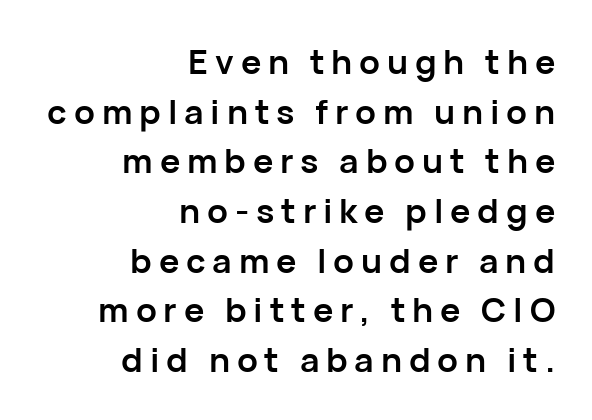
Q: Is the text bold? A: Yes.
Q: Is the text italic (slanted)? A: No, it is upright.
Q: Is the typeface a serif or a sans-serif typeface? A: Sans-serif.
Q: Is the text underlined? A: No.
Q: How is the paragraph aligned? A: Right-aligned.
Q: Is the spacing between letters normal or unusually wide? A: Unusually wide.
Q: Is the spacing between lines tight, normal or loose? A: Normal.
Q: Width (condensed, normal, or wide)? A: Normal.
Q: Stroke contrast? A: Low.
Q: x-height? A: Medium.
Q: Monospaced? A: No.
